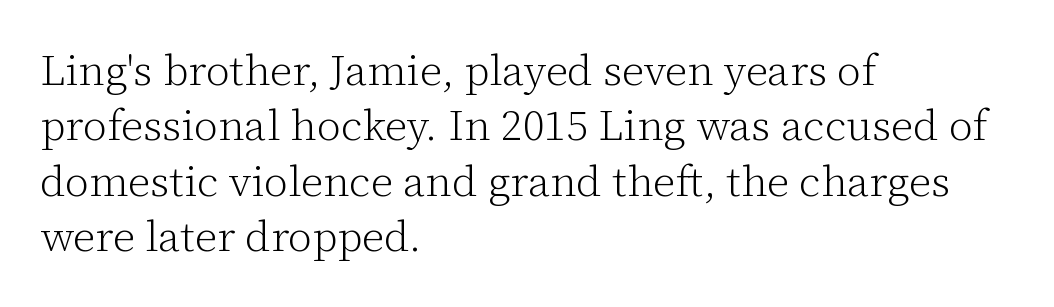
The image shows 43 px light serif type, upright; set left-aligned, normal line spacing (1.29x), normal letter spacing, not underlined; low stroke contrast and a medium x-height.
